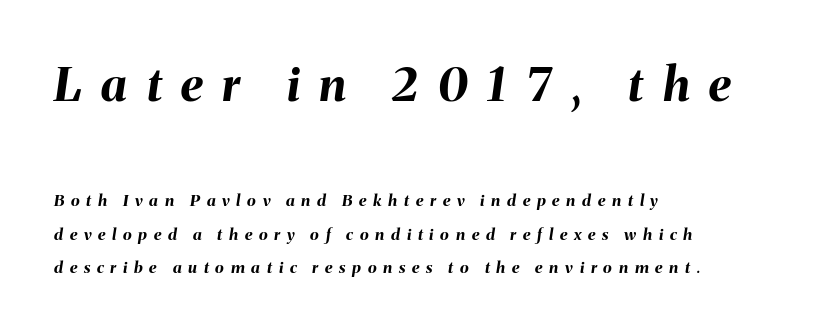
Q: Is the text bold? A: Yes.
Q: Is the text italic (slanted)? A: Yes, it leans right by about 8 degrees.
Q: Is the text underlined? A: No.
Q: How is the paragraph aligned? A: Left-aligned.
Q: Is the spacing between letters normal or unusually wide? A: Unusually wide.
Q: Is the spacing between lines tight, normal or loose? A: Loose.
Q: Which block of text is set in a larger size, the first (top) or the second (bottom)? A: The first (top) one.
Q: Width (condensed, normal, or wide)? A: Normal.
Q: Stroke contrast? A: Medium.
Q: x-height? A: Medium.
Q: Monospaced? A: No.
